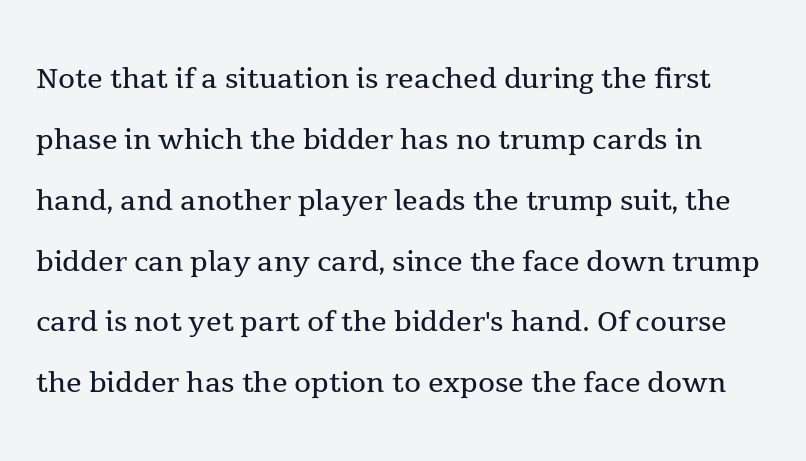
The image shows 39 px regular-weight serif type, upright; set normal line spacing (1.56x), normal letter spacing, not underlined; a medium x-height.
